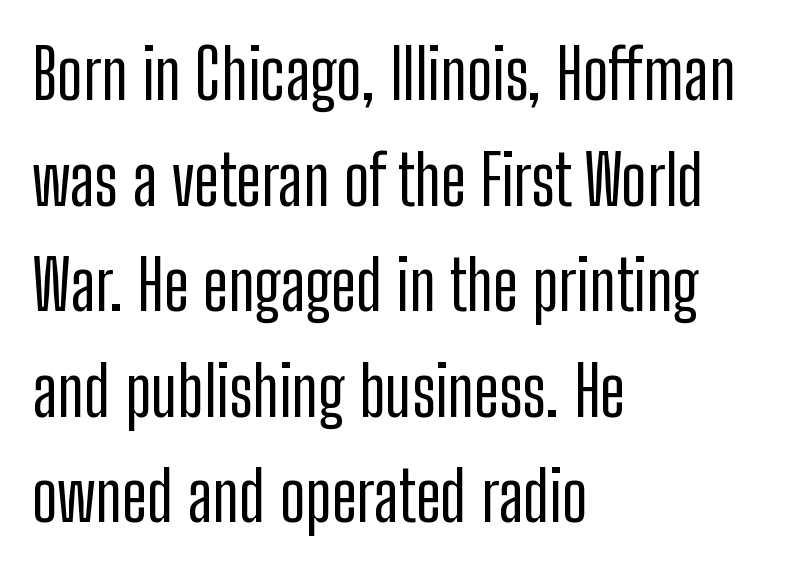
{"serif": "no", "italic": "no", "width": "condensed", "stroke_contrast": "low", "x_height": "medium", "monospaced": "no", "underline": "no", "align": "left", "line_spacing": "normal", "line_spacing_ratio": 1.53, "letter_spacing": "normal", "letter_spacing_em": 0.0, "glyph_px": 69}
